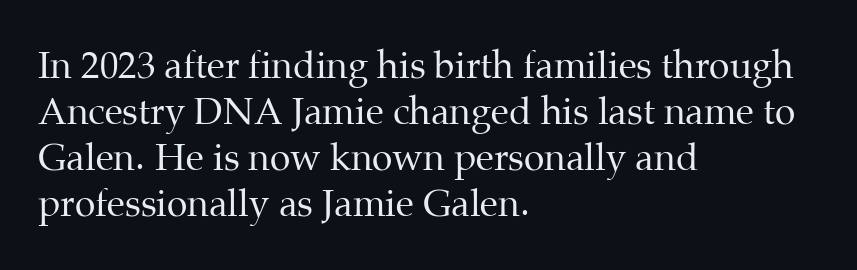
Q: Is the text bold? A: No.
Q: Is the text italic (slanted)? A: No, it is upright.
Q: Is the typeface a serif or a sans-serif typeface? A: Serif.
Q: Is the text underlined? A: No.
Q: How is the paragraph aligned? A: Left-aligned.
Q: Is the spacing between letters normal or unusually wide? A: Normal.
Q: Width (condensed, normal, or wide)? A: Normal.
Q: Stroke contrast? A: Medium.
Q: x-height? A: Medium.
Q: Monospaced? A: No.
